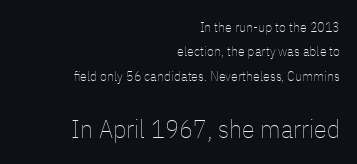
The image shows 26 px text type, upright; set right-aligned, line spacing 1.75x, normal letter spacing, not underlined; the second (bottom) block is 1.86x larger.
